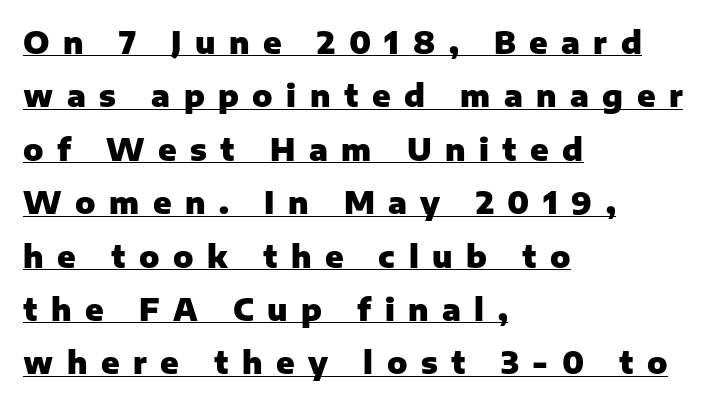
What kind of face is this? One without serifs — a sans. A classic flush-left, rag-right setting is used for this passage. This sample uses expanded letter spacing, leaving extra air between glyphs. Spacing verdict: proportional, widths tailored to each character.
